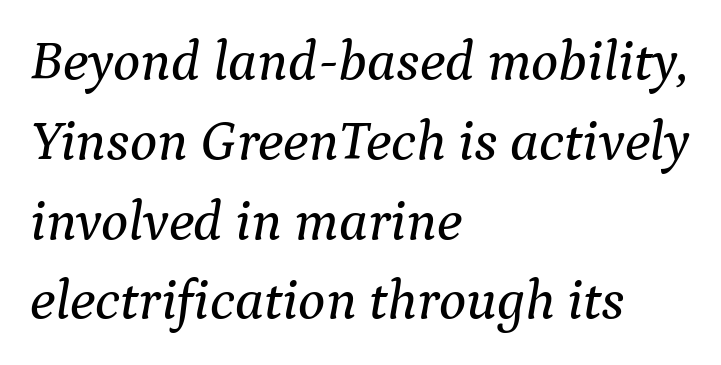
Rows of type keep a routine distance in the vertical direction. Notice how the stems are inclined rather than vertical — that's the hallmark of italics. Characters follow at the spacing the type designer built in. Leftover space on each line is placed entirely after the last word.
